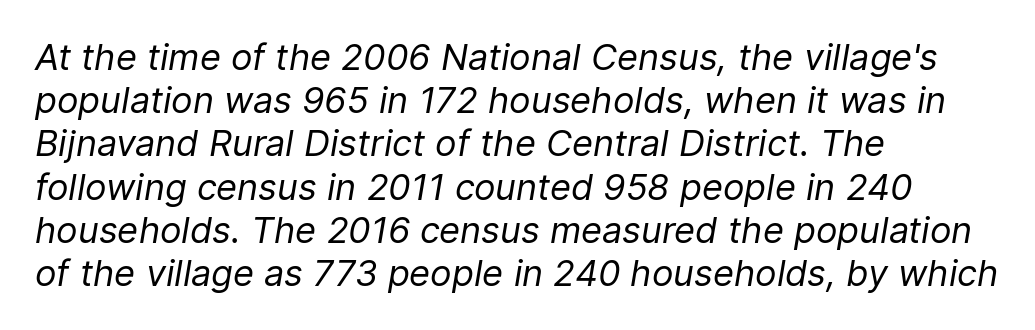
Q: Is the text bold? A: No.
Q: Is the text italic (slanted)? A: Yes, it leans right by about 9 degrees.
Q: Is the text underlined? A: No.
Q: How is the paragraph aligned? A: Left-aligned.
Q: Is the spacing between letters normal or unusually wide? A: Normal.
Q: Width (condensed, normal, or wide)? A: Normal.
Q: Stroke contrast? A: Low.
Q: x-height? A: Medium.
Q: Monospaced? A: No.
